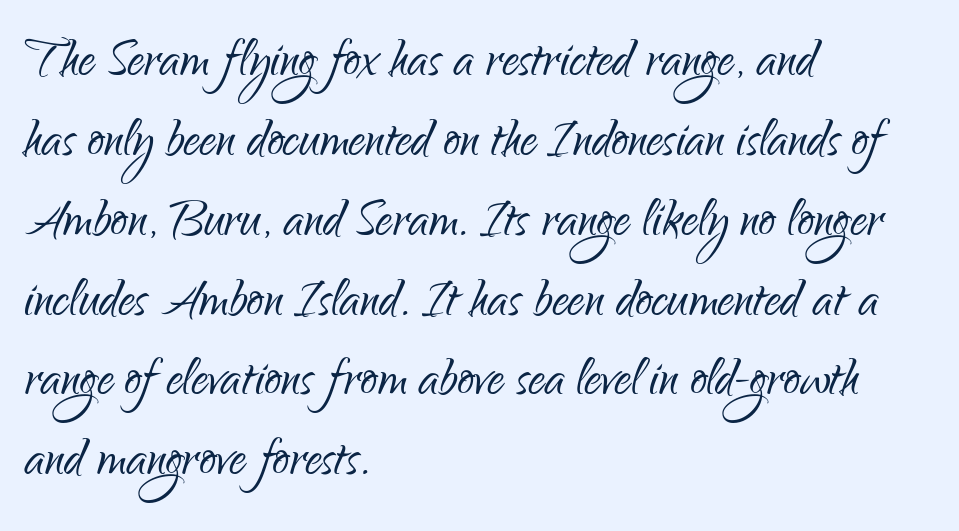
The image shows 66 px light, condensed sans-serif type; set left-aligned, line spacing 1.21x, normal letter spacing, not underlined; low stroke contrast and a small x-height.
